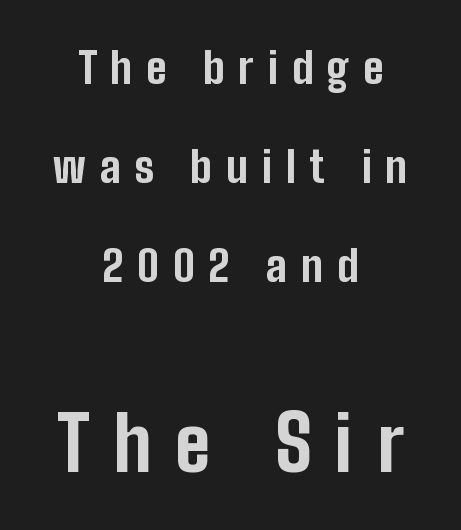
Looks like regular typesetting: each glyph gets only the width it needs. What weight is shown? A full bold with thick strokes. The font family rendered here belongs to the sans-serif group. Which of the two is more prominent by size? The second, at the bottom. It's the straight-up-and-down kind of type.
